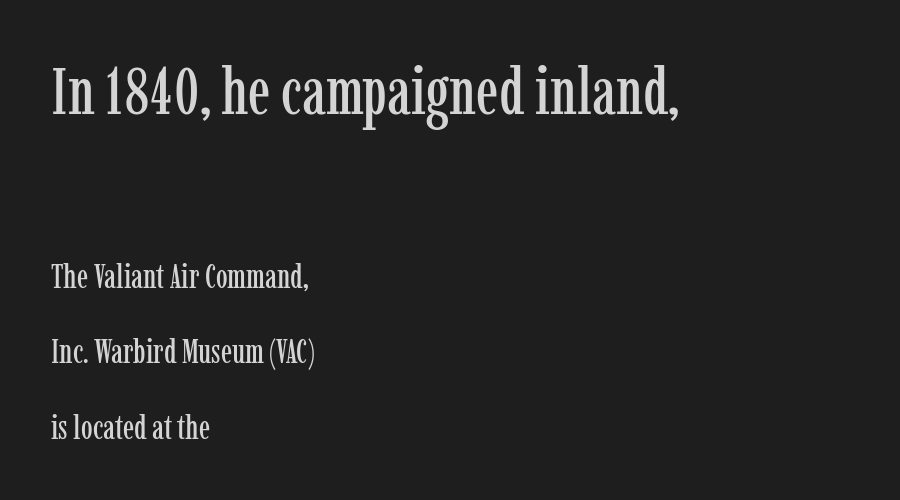
{"serif": "yes", "italic": "no", "width": "condensed", "stroke_contrast": "low", "x_height": "medium", "monospaced": "no", "underline": "no", "align": "left", "line_spacing": "loose", "line_spacing_ratio": 2.3, "letter_spacing": "normal", "letter_spacing_em": 0.0, "larger_block": "first", "size_ratio": 2.0, "glyph_px": 66}
